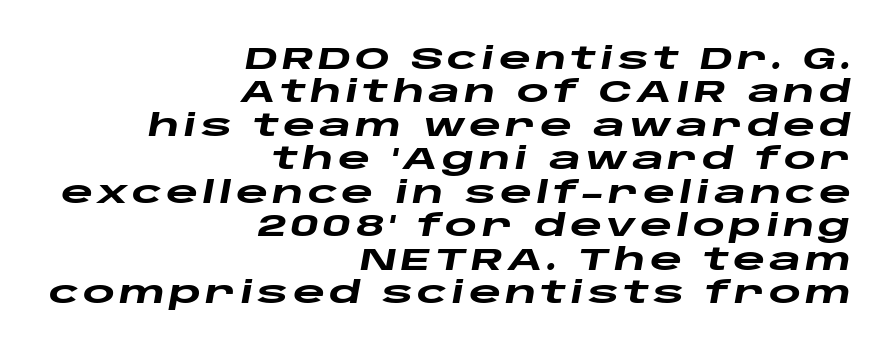
The sample has been set heavy, in full bold. The foot of each line stays bare and open. The font's italic variant was chosen for this text. Notice how the passage keeps a crisp vertical edge on the right only.
